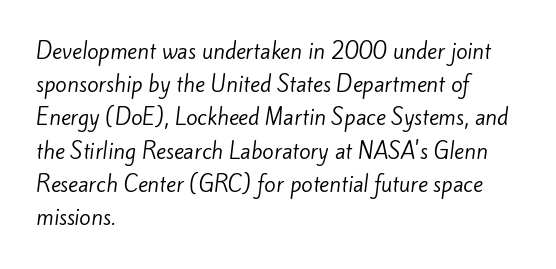
The image shows 21 px text type; set left-aligned, normal line spacing (1.58x), normal letter spacing, not underlined.
